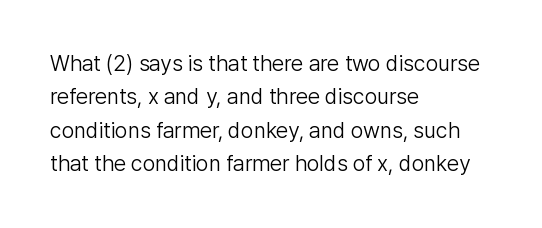
Q: Is the text bold? A: No.
Q: Is the text italic (slanted)? A: No, it is upright.
Q: Is the text underlined? A: No.
Q: How is the paragraph aligned? A: Left-aligned.
Q: Is the spacing between letters normal or unusually wide? A: Normal.
Q: Is the spacing between lines tight, normal or loose? A: Normal.
